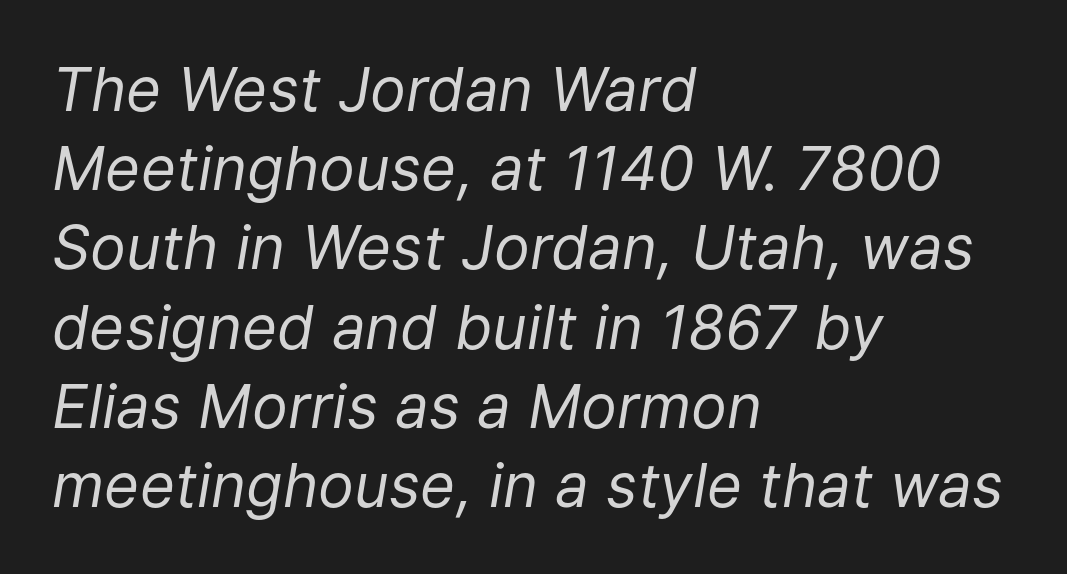
{"italic": "yes", "lean": "right", "slant_degrees": 9, "bold": "no", "weight": "regular", "width": "normal", "stroke_contrast": "low", "x_height": "medium", "monospaced": "no", "underline": "no", "align": "left", "line_spacing": "normal", "line_spacing_ratio": 1.32, "letter_spacing": "normal", "letter_spacing_em": 0.0, "glyph_px": 60}
